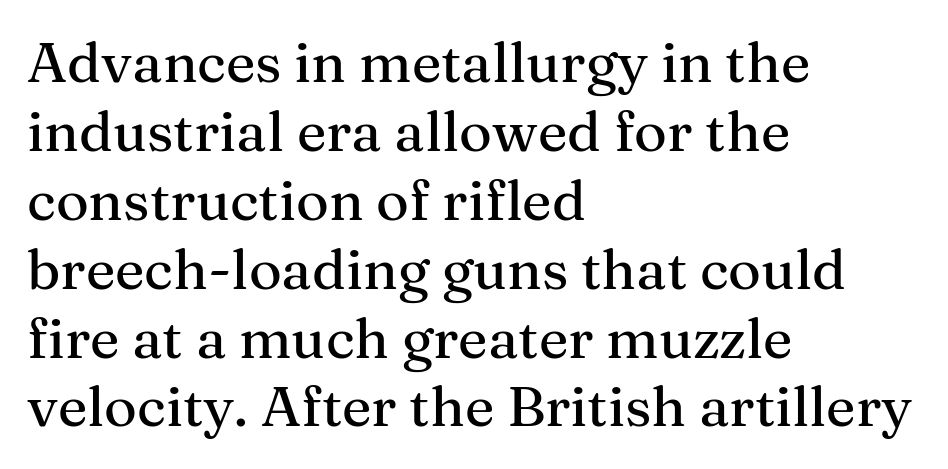
{"serif": "yes", "italic": "no", "width": "normal", "stroke_contrast": "medium", "x_height": "medium", "monospaced": "no", "underline": "no", "align": "left", "line_spacing_ratio": 1.23, "letter_spacing": "normal", "letter_spacing_em": 0.0, "glyph_px": 56}
